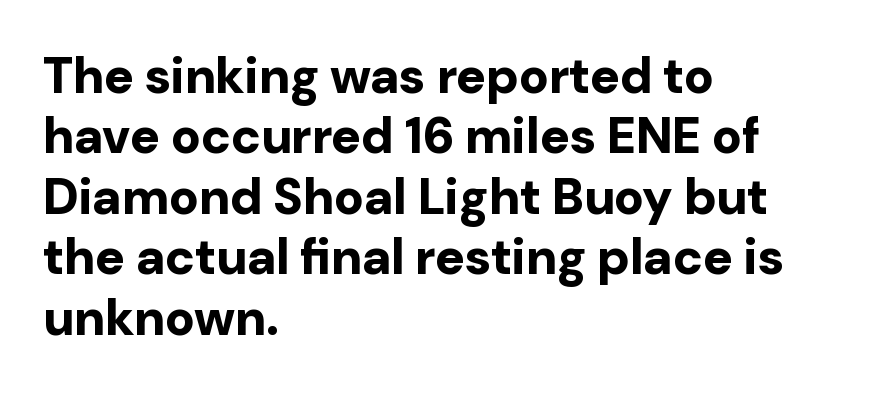
Q: Is the text bold? A: Yes.
Q: Is the text italic (slanted)? A: No, it is upright.
Q: Is the typeface a serif or a sans-serif typeface? A: Sans-serif.
Q: Is the text underlined? A: No.
Q: How is the paragraph aligned? A: Left-aligned.
Q: Is the spacing between letters normal or unusually wide? A: Normal.
Q: Width (condensed, normal, or wide)? A: Normal.
Q: Stroke contrast? A: Low.
Q: x-height? A: Medium.
Q: Monospaced? A: No.
